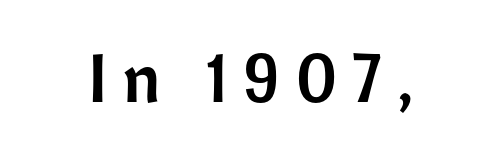
The image shows 68 px sans-serif type, upright; set unusually wide letter spacing (+0.23 em), not underlined; low stroke contrast and a medium x-height.
